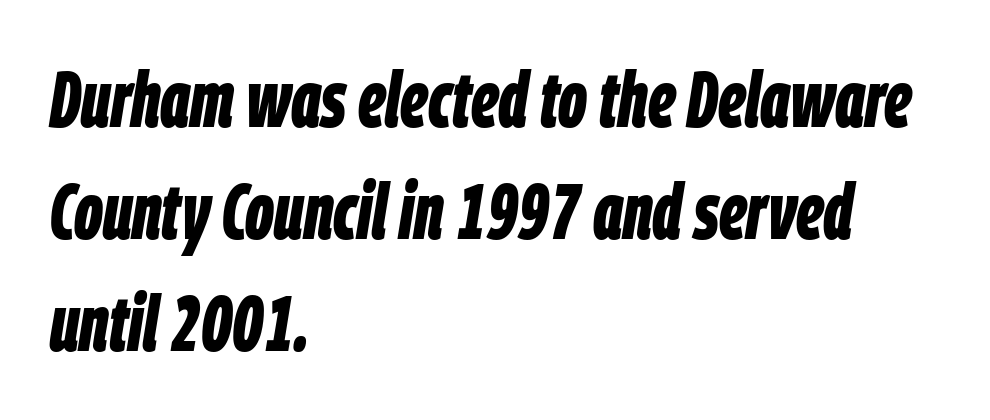
{"italic": "yes", "lean": "right", "slant_degrees": 9, "bold": "yes", "weight": "bold", "width": "condensed", "stroke_contrast": "low", "x_height": "large", "monospaced": "no", "underline": "no", "align": "left", "line_spacing": "normal", "line_spacing_ratio": 1.42, "letter_spacing": "normal", "letter_spacing_em": 0.0, "glyph_px": 79}
